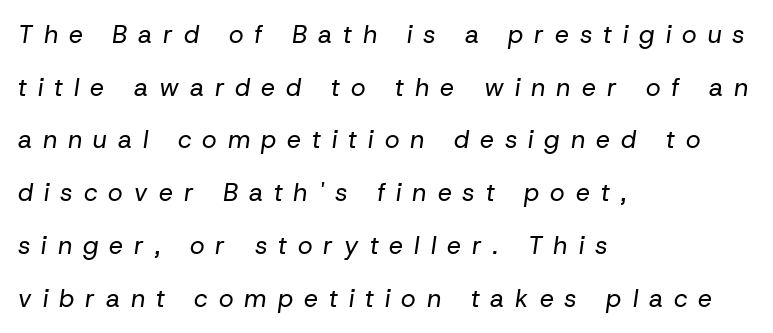
Q: Is the text bold? A: No.
Q: Is the text italic (slanted)? A: Yes, it leans right by about 8 degrees.
Q: Is the text underlined? A: No.
Q: How is the paragraph aligned? A: Left-aligned.
Q: Is the spacing between letters normal or unusually wide? A: Unusually wide.
Q: Is the spacing between lines tight, normal or loose? A: Loose.
